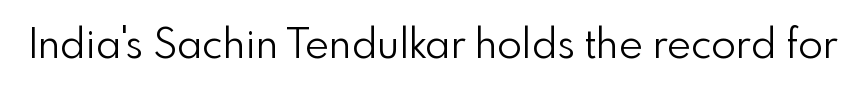
The image shows 41 px light sans-serif type, upright; set normal letter spacing, not underlined; low stroke contrast and a small x-height.
